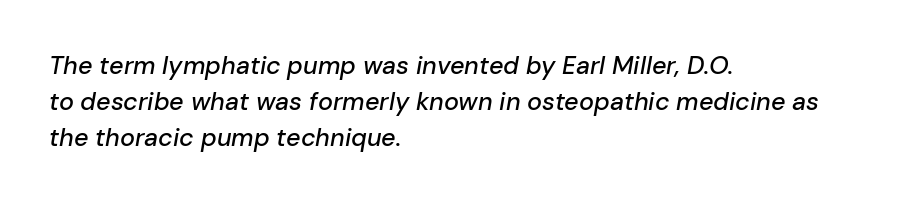
{"italic": "yes", "lean": "right", "slant_degrees": 10, "underline": "no", "align": "left", "line_spacing": "normal", "line_spacing_ratio": 1.45, "letter_spacing": "normal", "letter_spacing_em": 0.0, "glyph_px": 25}
